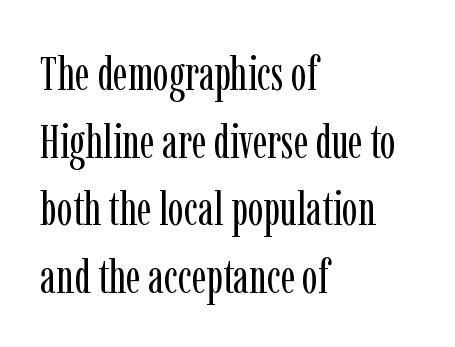
Upright lettering throughout. Is this a fixed-width face? No — the glyphs have proportional, varying widths. A classic flush-left, rag-right setting is used for this passage. Unbolded letterforms with no extra heft. Each row of text sits above clean, open space. Each new line begins a customary step beneath the previous one.
